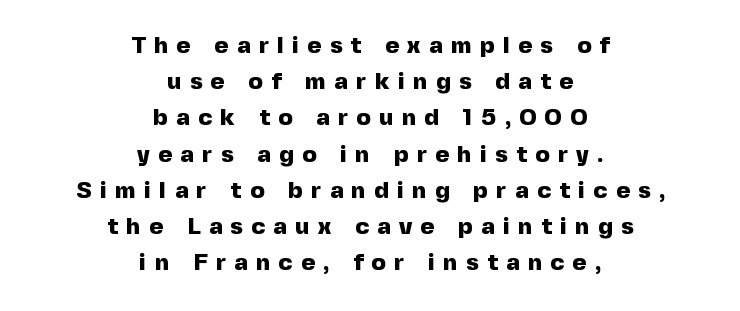
{"italic": "no", "bold": "yes", "underline": "no", "align": "center", "line_spacing": "normal", "line_spacing_ratio": 1.51, "letter_spacing": "wide", "letter_spacing_em": 0.35, "glyph_px": 24}
